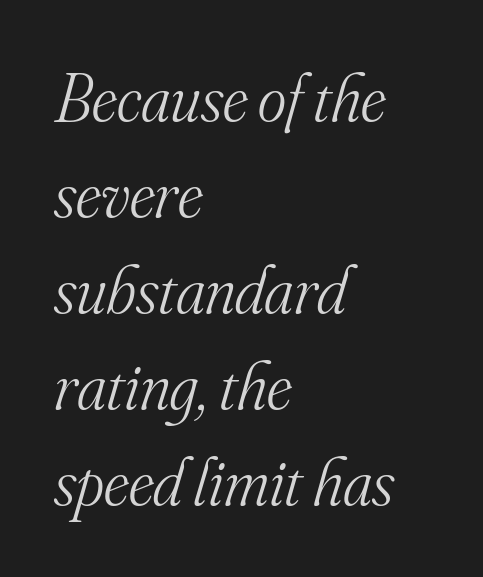
Q: Is the text bold? A: No.
Q: Is the text italic (slanted)? A: Yes, it leans right by about 16 degrees.
Q: Is the typeface a serif or a sans-serif typeface? A: Serif.
Q: Is the text underlined? A: No.
Q: How is the paragraph aligned? A: Left-aligned.
Q: Is the spacing between letters normal or unusually wide? A: Normal.
Q: Is the spacing between lines tight, normal or loose? A: Normal.
Q: Width (condensed, normal, or wide)? A: Normal.
Q: Stroke contrast? A: Medium.
Q: x-height? A: Small.
Q: Monospaced? A: No.
